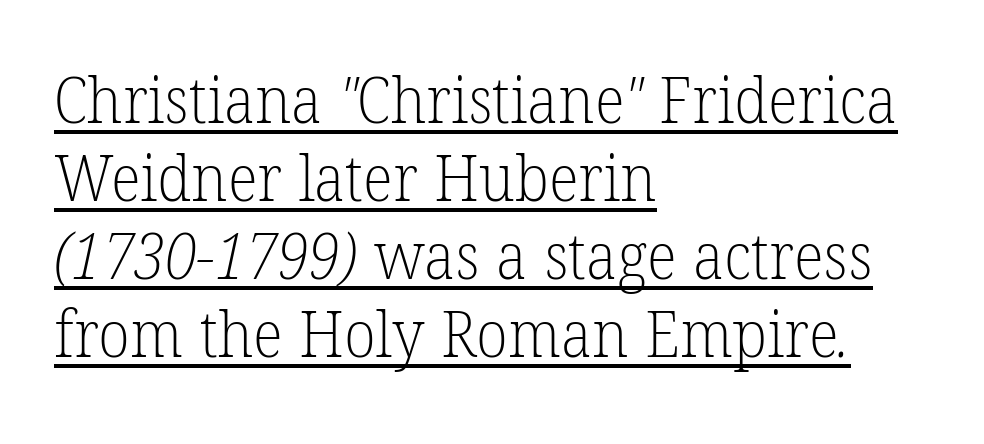
Default kerning and tracking; the words read as compact shapes. The strokes are not fattened; the text isn't bold. Is the block centered? No — it sits flush against the left margin. The face used here is seriffed, in the tradition of book romans. Does a line run under the words? Yes, clearly.
